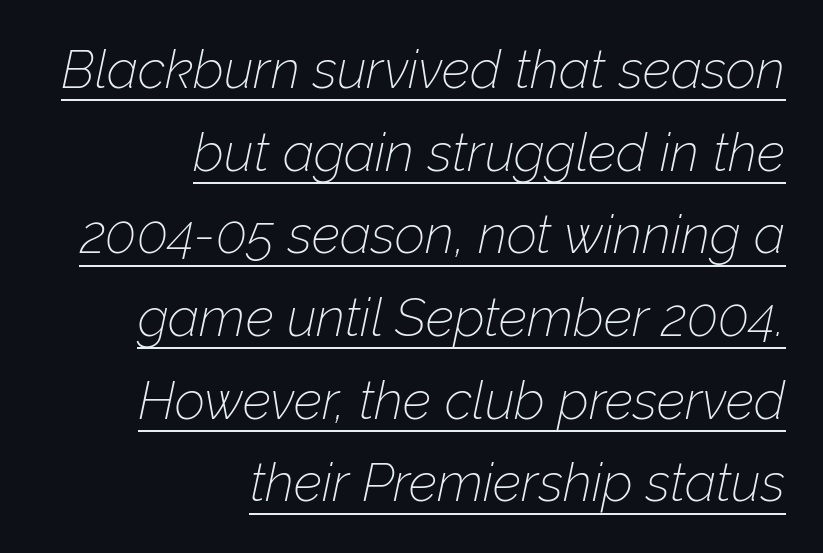
Q: Is the text bold? A: No.
Q: Is the text italic (slanted)? A: Yes, it leans right by about 12 degrees.
Q: Is the text underlined? A: Yes.
Q: How is the paragraph aligned? A: Right-aligned.
Q: Is the spacing between letters normal or unusually wide? A: Normal.
Q: Is the spacing between lines tight, normal or loose? A: Normal.
Q: Width (condensed, normal, or wide)? A: Normal.
Q: Stroke contrast? A: Low.
Q: x-height? A: Medium.
Q: Monospaced? A: No.
